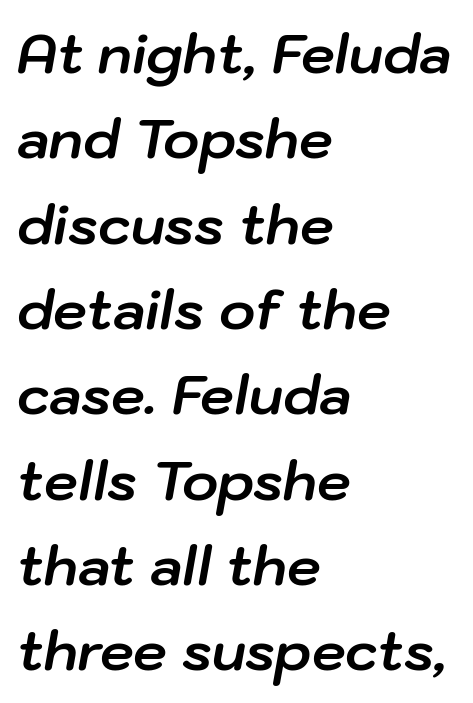
Observe the lean: these are italic letterforms. Compared with a centered layout, this one pins lines to the left instead. Check the space under the baseline: it is left empty. Looks like regular typesetting: each glyph gets only the width it needs.
